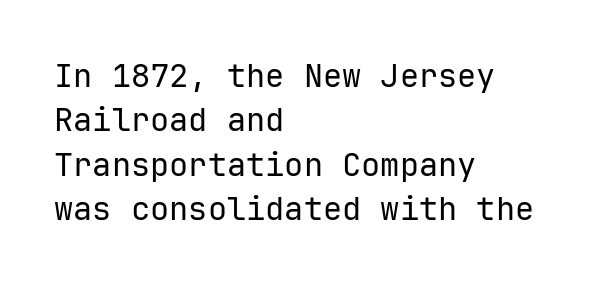
Notice how the passage keeps a crisp vertical edge on the left only. Stems and bowls with no extra thickness — not bold. Is this a fixed-width face? Yes — each glyph sits in an identical cell. A sans-serif font was chosen for this passage. Decoration check: the copy has no underline. The letters stand straight up with perfectly vertical stems.
